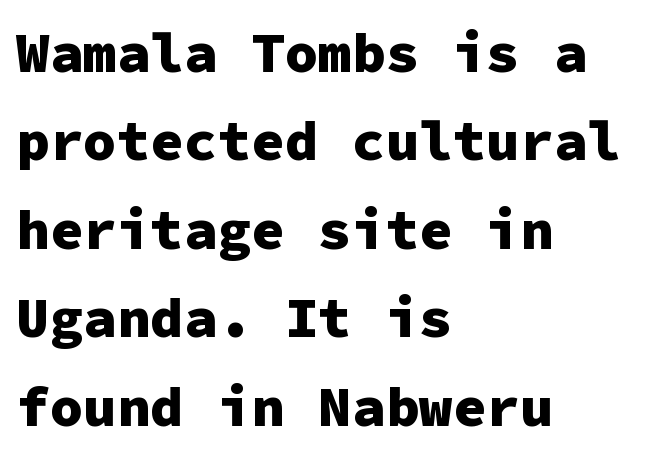
Typographic density is high because the face is bold. A student would call this left alignment; a typographer would say flush left, rag right. This is the regular roman posture of the typeface. These lines are rendered in a fixed-pitch font. The gaps between neighbouring characters are ordinary and unremarkable. The space between consecutive lines is moderate.
